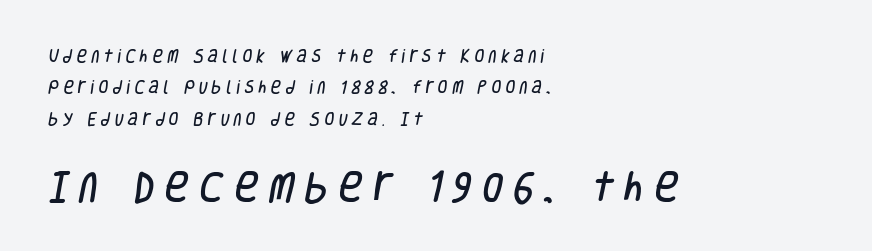
{"serif": "no", "width": "condensed", "stroke_contrast": "low", "x_height": "large", "monospaced": "no", "underline": "no", "align": "left", "line_spacing": "loose", "line_spacing_ratio": 2.25, "letter_spacing": "wide", "letter_spacing_em": 0.32, "larger_block": "second", "size_ratio": 2.36, "glyph_px": 33}
